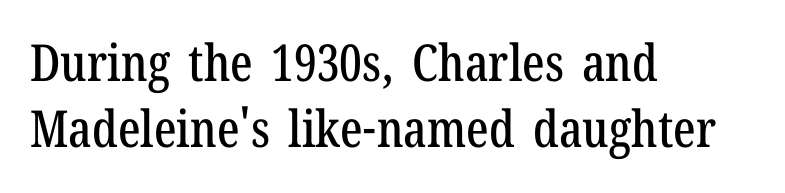
The image shows 51 px condensed serif type, upright; set left-aligned, normal line spacing (1.29x), normal letter spacing, not underlined; low stroke contrast and a medium x-height.
